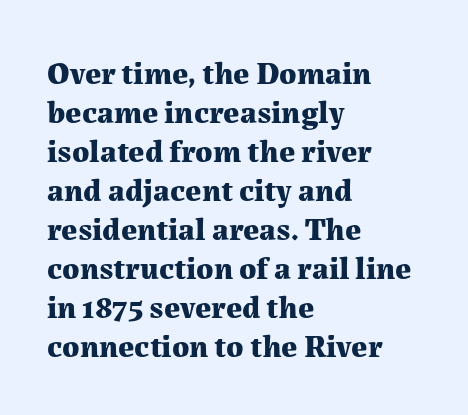
The image shows 32 px bold serif type, upright; set left-aligned, line spacing 1.22x, normal letter spacing, not underlined; medium stroke contrast and a medium x-height.
